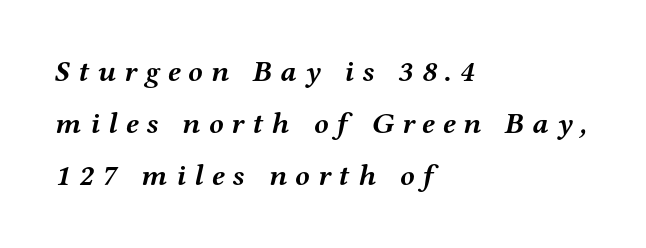
The image shows 30 px semibold, wide serif type, italic (leaning right); set left-aligned, line spacing 1.74x, unusually wide letter spacing (+0.27 em), not underlined; medium stroke contrast and a medium x-height.
